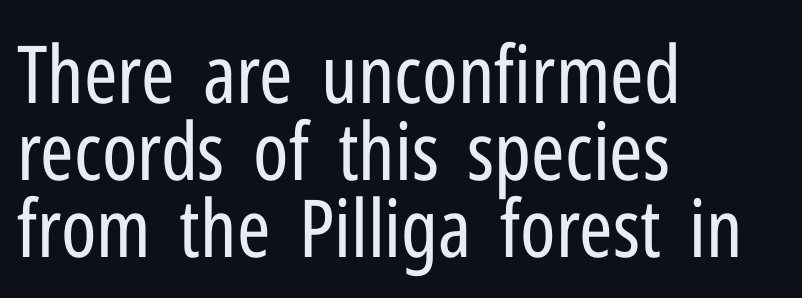
Q: Is the text bold? A: No.
Q: Is the text italic (slanted)? A: No, it is upright.
Q: Is the typeface a serif or a sans-serif typeface? A: Sans-serif.
Q: Is the text underlined? A: No.
Q: How is the paragraph aligned? A: Left-aligned.
Q: Is the spacing between letters normal or unusually wide? A: Normal.
Q: Is the spacing between lines tight, normal or loose? A: Tight.
Q: Width (condensed, normal, or wide)? A: Condensed.
Q: Stroke contrast? A: Low.
Q: x-height? A: Medium.
Q: Monospaced? A: No.
